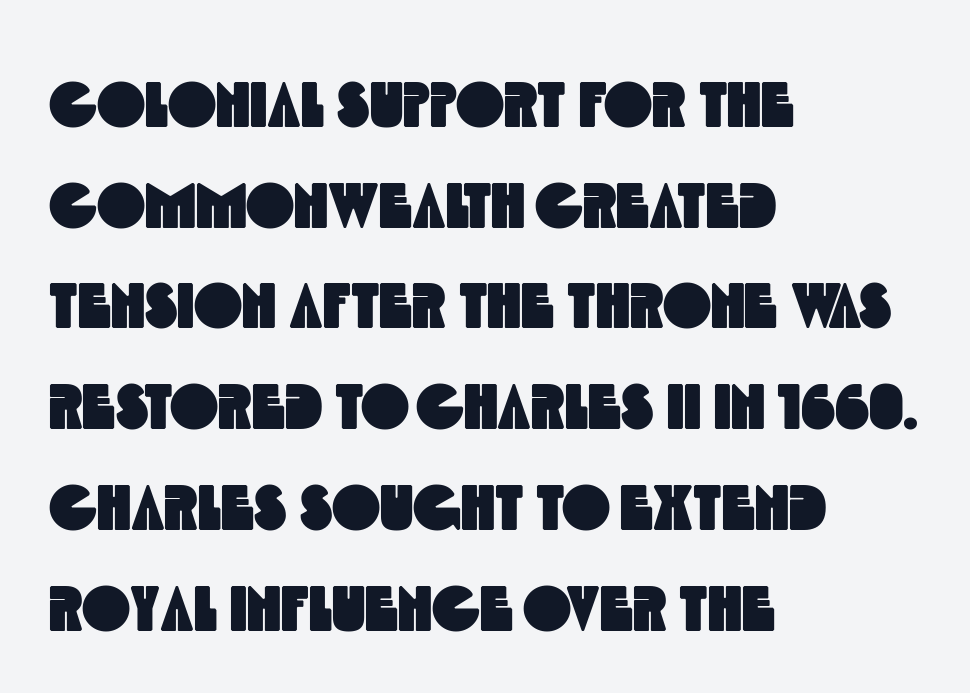
Unlike a traditional serif, this face leaves its strokes unadorned. Looks like regular typesetting: each glyph gets only the width it needs. The line texture is even and compact thanks to regular tracking. Has an underline been added? It has not.
